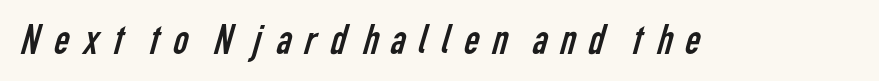
Counters stay open thanks to moderate or lighter strokes. The tracking reads as deliberately expanded to a designer's eye. Note the varied advance widths — an 'i' is clearly narrower than an 'm'. Font category for this specimen: sans-serif.
